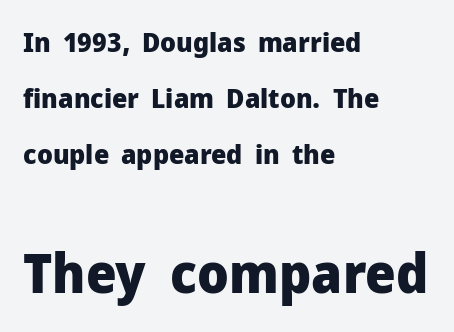
The image shows 54 px heavy sans-serif type, upright; set left-aligned, loose line spacing (2.08x), normal letter spacing, not underlined; the second (bottom) block is 2.0x larger; low stroke contrast and a medium x-height.
